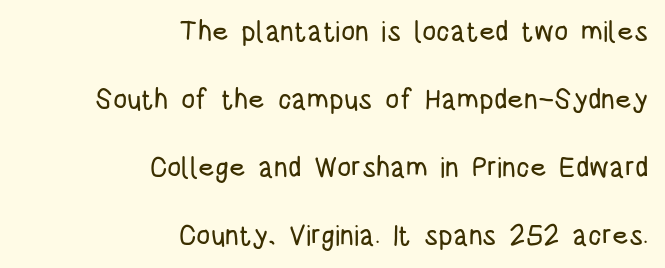
The image shows 28 px condensed sans-serif type, upright; set right-aligned, loose line spacing (2.43x), normal letter spacing, not underlined; low stroke contrast and a large x-height.
